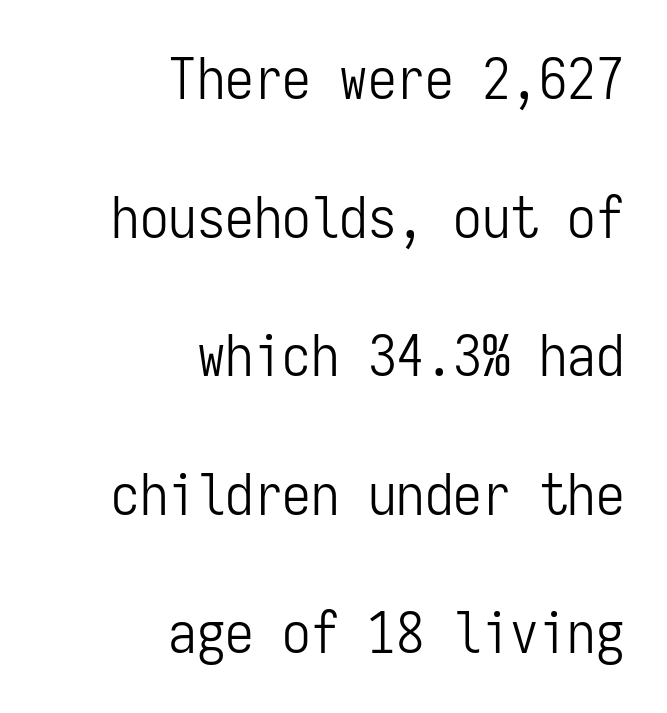
{"serif": "no", "italic": "no", "bold": "no", "weight": "light", "width": "condensed", "stroke_contrast": "low", "x_height": "medium", "monospaced": "yes", "underline": "no", "align": "right", "line_spacing": "loose", "line_spacing_ratio": 2.43, "letter_spacing": "normal", "letter_spacing_em": 0.0, "glyph_px": 57}
